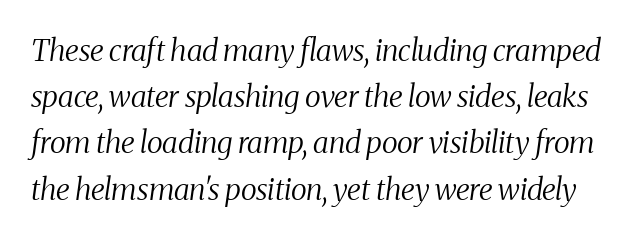
{"serif": "yes", "italic": "yes", "lean": "right", "slant_degrees": 8, "bold": "no", "weight": "regular", "width": "condensed", "stroke_contrast": "medium", "x_height": "medium", "monospaced": "no", "underline": "no", "line_spacing": "normal", "line_spacing_ratio": 1.54, "letter_spacing": "normal", "letter_spacing_em": 0.0, "glyph_px": 30}
